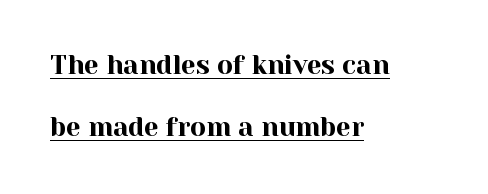
The image shows 26 px text type, upright; set left-aligned, loose line spacing (2.39x), normal letter spacing, underlined.
